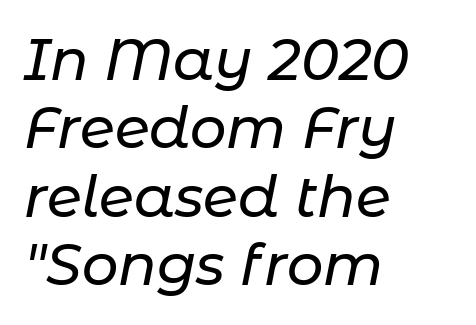
{"italic": "yes", "lean": "right", "slant_degrees": 11, "width": "normal", "stroke_contrast": "low", "x_height": "medium", "monospaced": "no", "underline": "no", "align": "left", "line_spacing_ratio": 1.2, "letter_spacing": "normal", "letter_spacing_em": 0.0, "glyph_px": 57}
